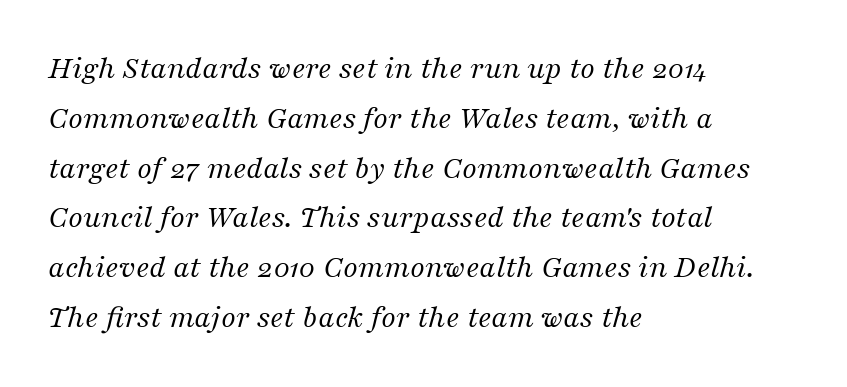
{"serif": "yes", "italic": "yes", "lean": "right", "slant_degrees": 16, "bold": "no", "weight": "regular", "width": "normal", "stroke_contrast": "medium", "x_height": "medium", "monospaced": "no", "underline": "no", "align": "left", "line_spacing": "normal", "line_spacing_ratio": 1.51, "letter_spacing": "normal", "letter_spacing_em": 0.0, "glyph_px": 33}
